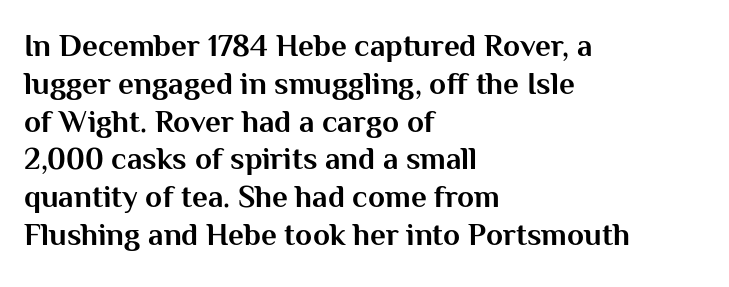
Nobody drew a line under any word here. Varying glyph widths throughout — classic text-font behaviour. In CSS terms this would be text-align: left. Is there any slant? The stems are plumb. In terms of letterspacing, this is plain default setting.
